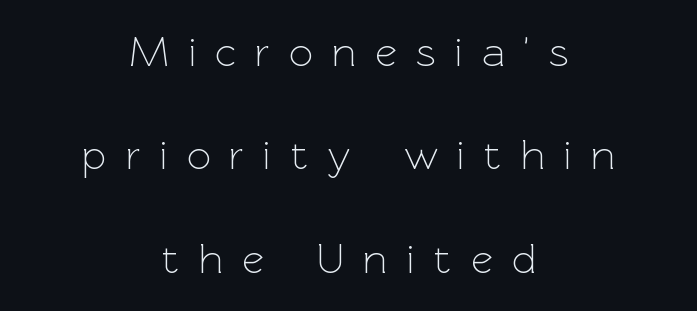
The letters stand upright; this is a roman face. Check the space under the baseline: it is left empty. The rendering uses natural spacing where letterforms have individual widths. This sample uses a sans-serif face. The setting favours the middle, as headings and verse often do.
